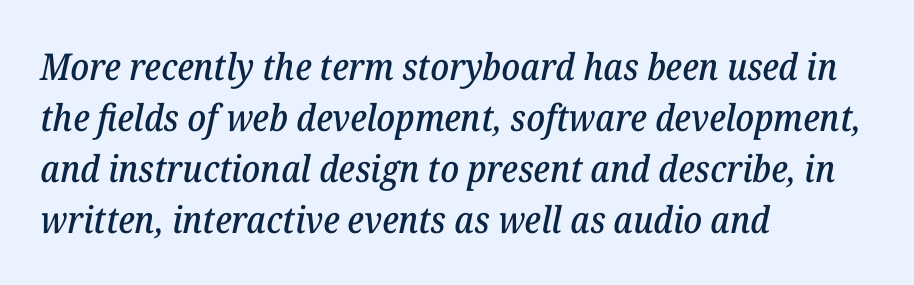
{"serif": "yes", "italic": "yes", "lean": "right", "slant_degrees": 12, "width": "normal", "stroke_contrast": "low", "x_height": "medium", "monospaced": "no", "underline": "no", "align": "left", "line_spacing": "normal", "line_spacing_ratio": 1.38, "letter_spacing": "normal", "letter_spacing_em": 0.0, "glyph_px": 37}
